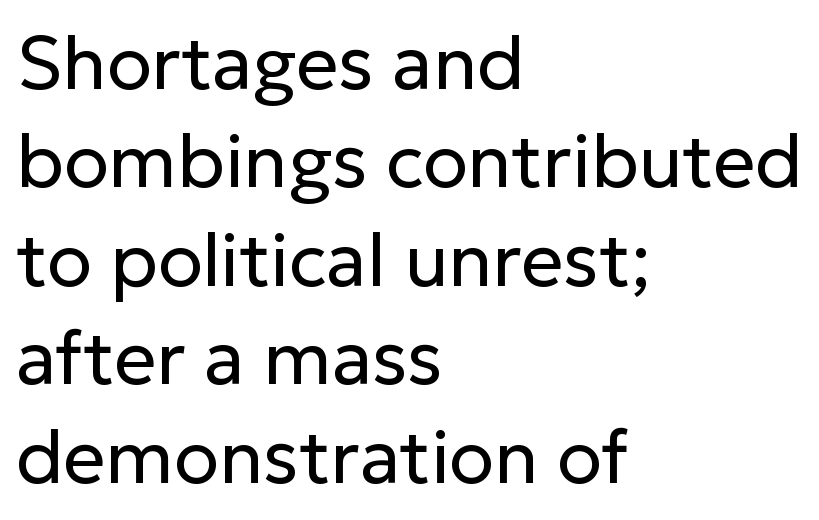
The image shows 74 px regular-weight sans-serif type, upright; set left-aligned, normal line spacing (1.33x), normal letter spacing, not underlined; low stroke contrast and a medium x-height.
